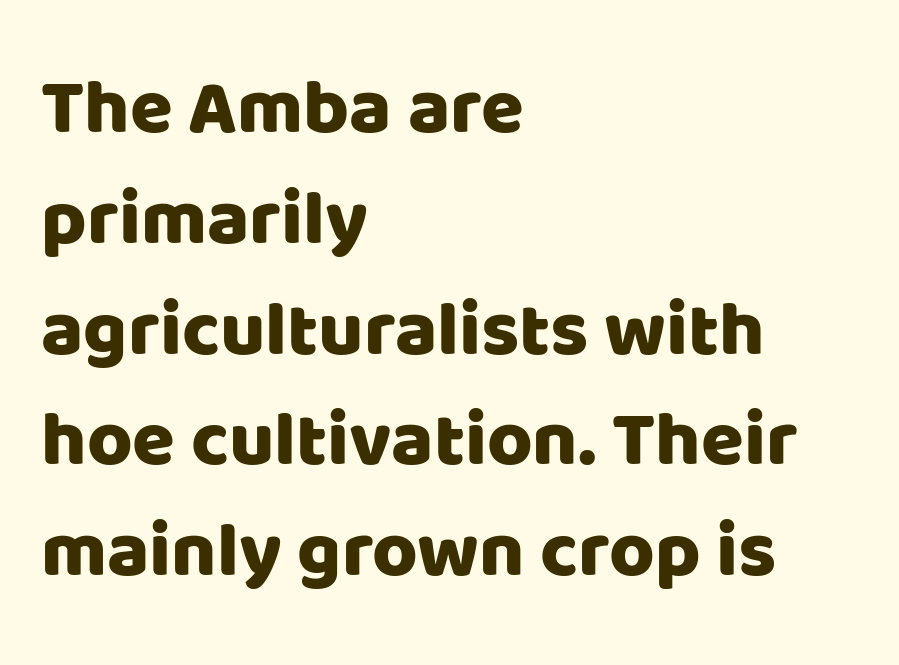
The image shows 78 px sans-serif type, upright; set left-aligned, normal line spacing (1.42x), normal letter spacing, not underlined; low stroke contrast and a large x-height.
